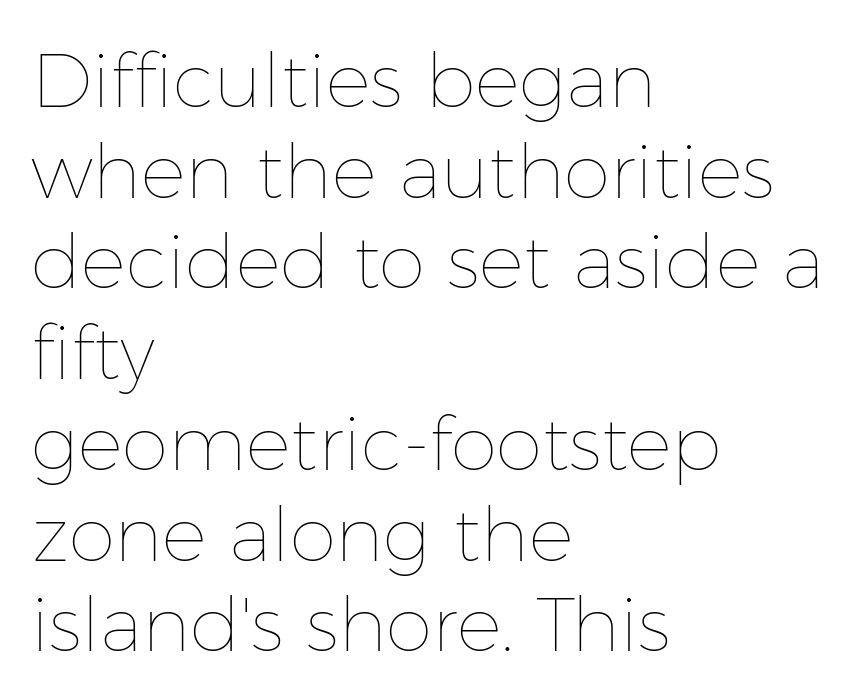
The image shows 75 px thin type, upright; set left-aligned, line spacing 1.21x, normal letter spacing, not underlined; low stroke contrast and a medium x-height.
